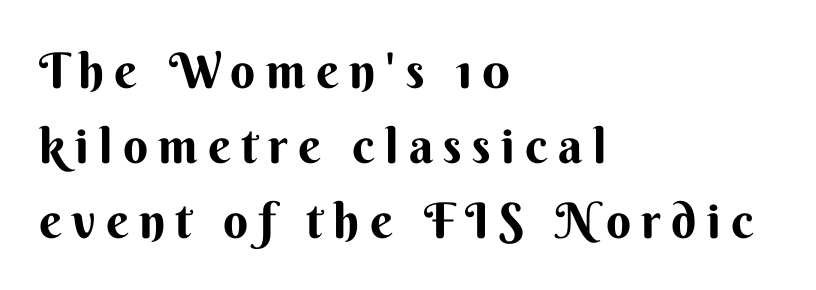
Does extra space separate the letters? Yes, quite a lot of it. Look at the bottom of the vertical strokes: they stop flat, with no serifs. Clear beneath every line of the passage. Is there any slant? The stems are plumb. These words are printed bold, with thick strokes throughout. Where is the straight margin? On the left.
